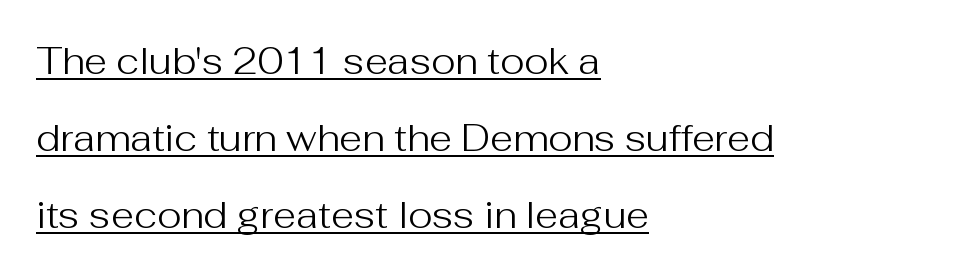
The image shows 37 px regular-weight sans-serif type, upright; set left-aligned, loose line spacing (2.08x), normal letter spacing, underlined; medium stroke contrast and a medium x-height.
